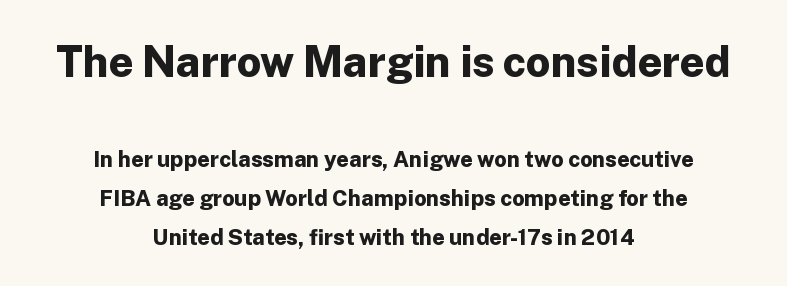
Nobody drew a line under any word here. Characters follow at the spacing the type designer built in. Centered paragraph, ragged on both sides. Is this a fixed-width face? No — the glyphs have proportional, varying widths. The typesetting leans heavy: a genuine bold. To sum up the face: it is a sans, with no serifs.
